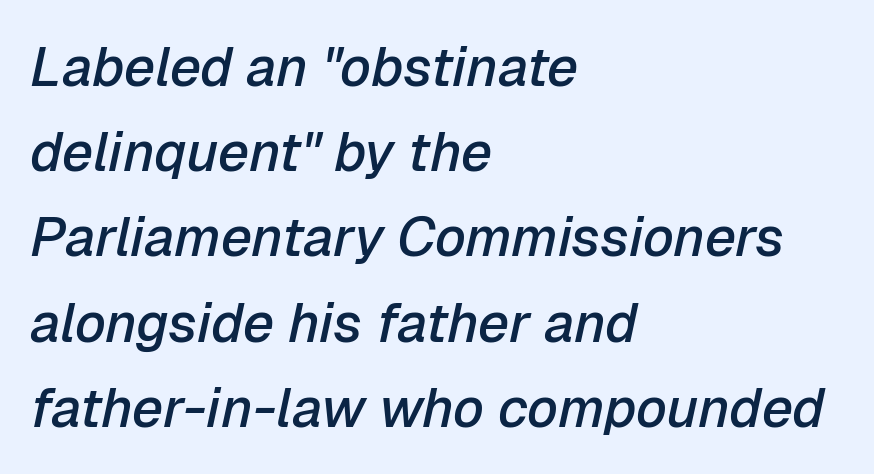
The image shows 55 px semibold type, italic (leaning right); set left-aligned, normal line spacing (1.55x), normal letter spacing, not underlined; low stroke contrast and a medium x-height.
